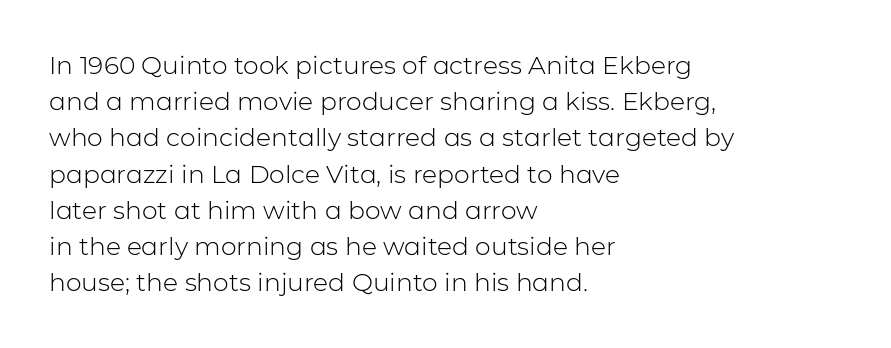
The image shows 25 px text type, upright; set left-aligned, normal line spacing (1.45x), normal letter spacing, not underlined.
